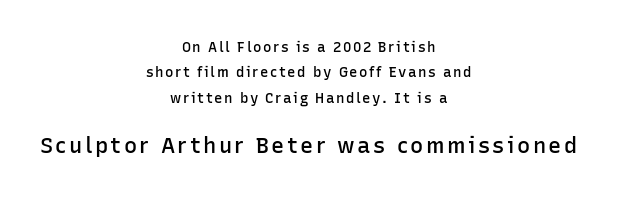
The font is running at a semibold setting, under full bold. The paragraph shown floats in the horizontal middle. This sample uses an upright cut, with every glyph sitting square on the baseline. Glance below the letters and you will spot only blank space. The later block is typeset at a bigger size than the earlier block.
